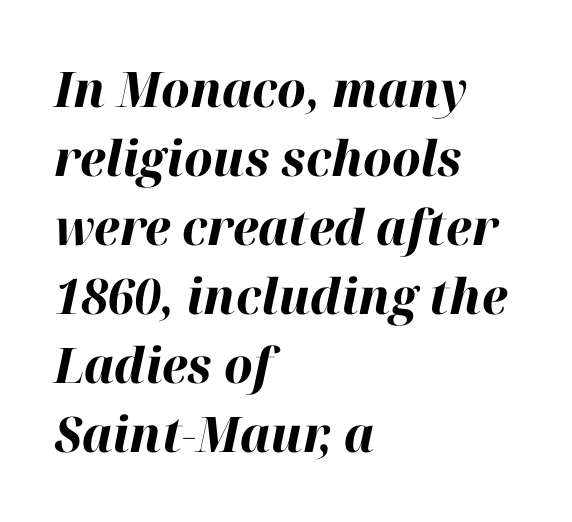
{"italic": "yes", "lean": "right", "slant_degrees": 12, "bold": "yes", "weight": "bold", "width": "normal", "stroke_contrast": "high", "x_height": "medium", "monospaced": "no", "underline": "no", "align": "left", "line_spacing": "normal", "line_spacing_ratio": 1.41, "letter_spacing": "normal", "letter_spacing_em": 0.0, "glyph_px": 49}
